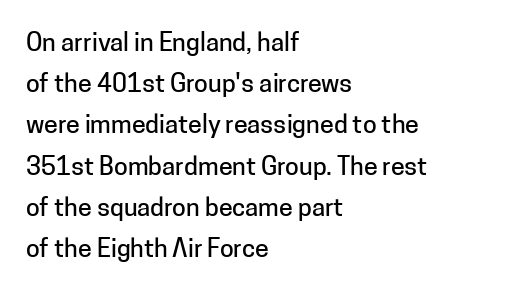
The image shows 25 px text type, upright; set left-aligned, normal line spacing (1.65x), normal letter spacing, not underlined.
